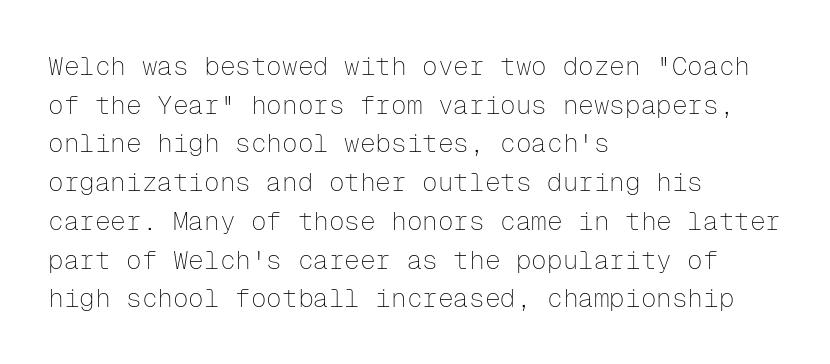
Q: Is the text bold? A: No.
Q: Is the text italic (slanted)? A: No, it is upright.
Q: Is the text underlined? A: No.
Q: How is the paragraph aligned? A: Left-aligned.
Q: Is the spacing between letters normal or unusually wide? A: Normal.
Q: Is the spacing between lines tight, normal or loose? A: Normal.
